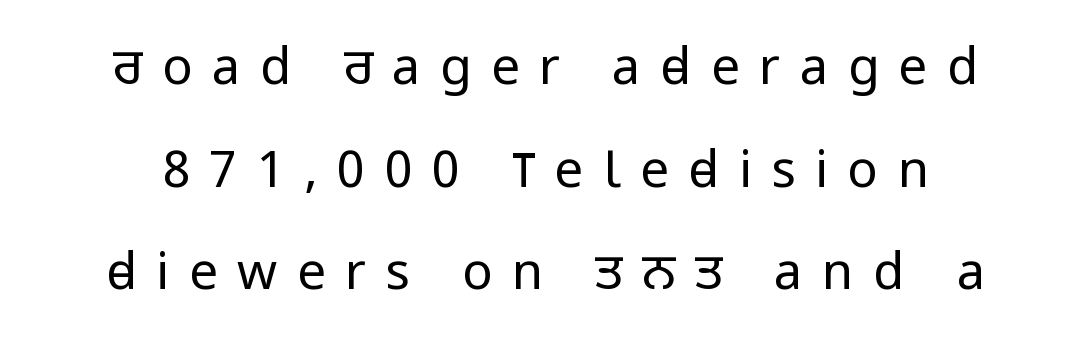
Tracking value appears strongly positive — letters spread wide. Vertical stems look standard width or narrower in stroke. What kind of face is this? One without serifs — a sans. The string is rendered with underlining switched off. The line-height multiplier appears high, well above default.
